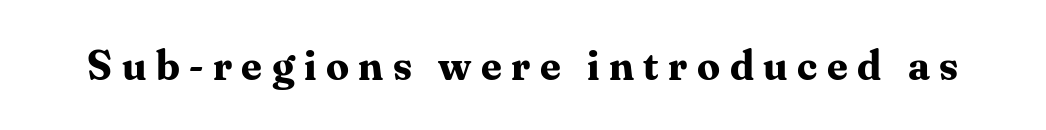
Stroke thickness is high; the sample reads as a true bold. Is the letter spacing exaggerated? Yes — the characters are pushed far apart. You could not count columns in this text — the font is proportionally spaced. Letters rest on an invisible, unmarked baseline. These lines are composed in type with serifs.
